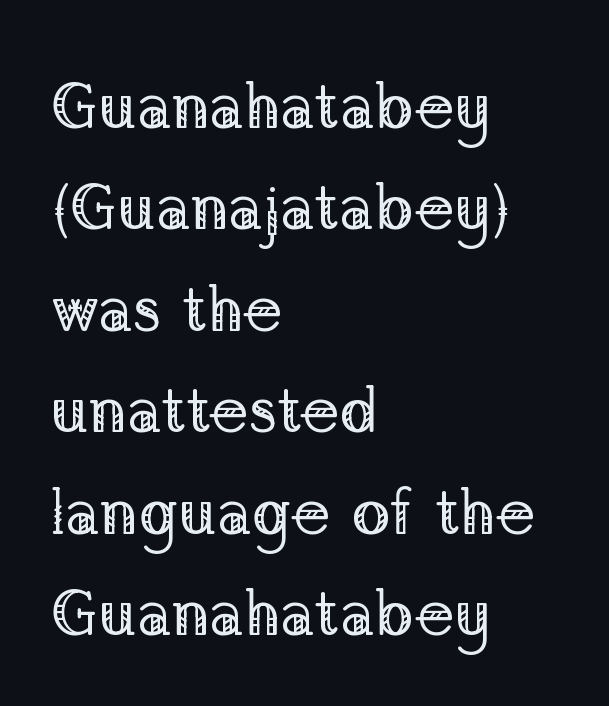
{"serif": "yes", "italic": "no", "bold": "no", "weight": "regular", "width": "normal", "stroke_contrast": "low", "x_height": "medium", "monospaced": "no", "underline": "no", "align": "left", "line_spacing": "normal", "line_spacing_ratio": 1.56, "letter_spacing": "normal", "letter_spacing_em": 0.0, "glyph_px": 65}
